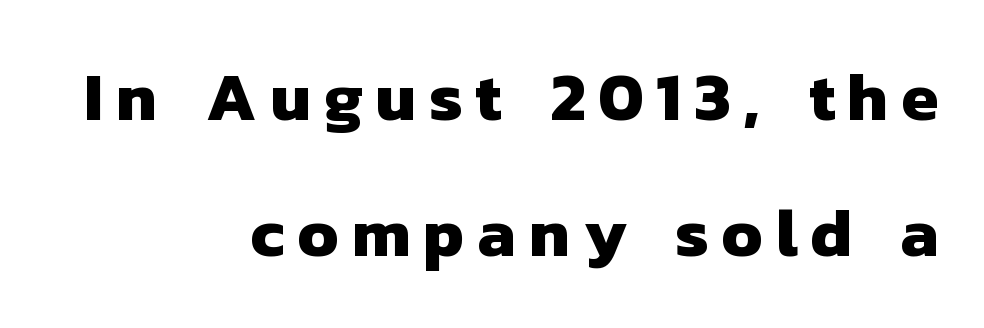
Think of a printed novel: that variable character pitch is what you see here. A full-strength bold gives these letters their thick strokes. Each letter's strokes conclude bluntly, with no projecting serifs. Successive baselines arrive slowly, with a big drop between each.
